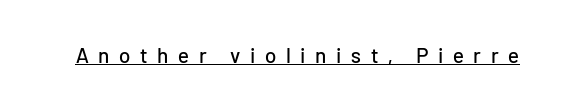
The image shows 21 px text type, upright; set unusually wide letter spacing (+0.46 em), underlined.
